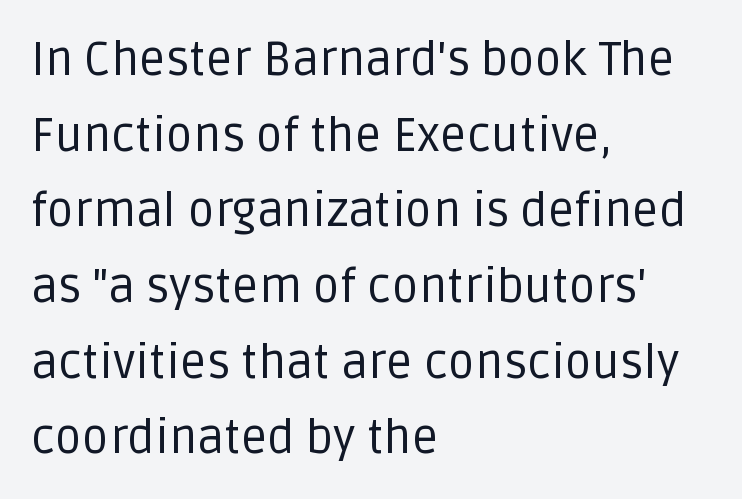
The face used here is rendered with its standard letterfit. Spacing verdict: proportional, widths tailored to each character. These lines are composed in type without serifs. The foot of each line stays bare and open. In terms of leading, this rendering sits right in the middle. The paragraph shown leans on its left margin.
